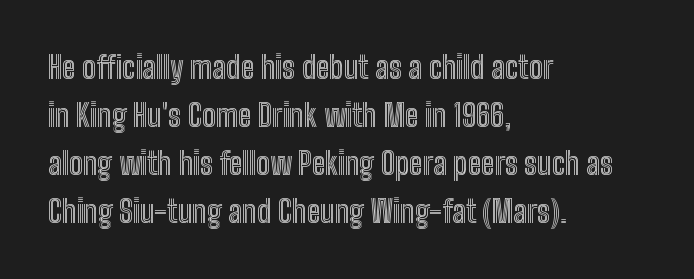
Q: Is the text italic (slanted)? A: No, it is upright.
Q: Is the text underlined? A: No.
Q: How is the paragraph aligned? A: Left-aligned.
Q: Is the spacing between letters normal or unusually wide? A: Normal.
Q: Is the spacing between lines tight, normal or loose? A: Normal.
Q: Width (condensed, normal, or wide)? A: Condensed.
Q: x-height? A: Medium.
Q: Monospaced? A: No.
